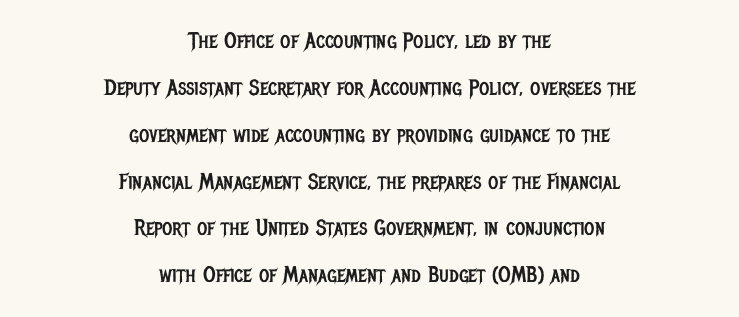
{"italic": "no", "bold": "no", "underline": "no", "align": "center", "line_spacing": "loose", "line_spacing_ratio": 2.13, "letter_spacing": "normal", "letter_spacing_em": 0.0, "glyph_px": 22}
